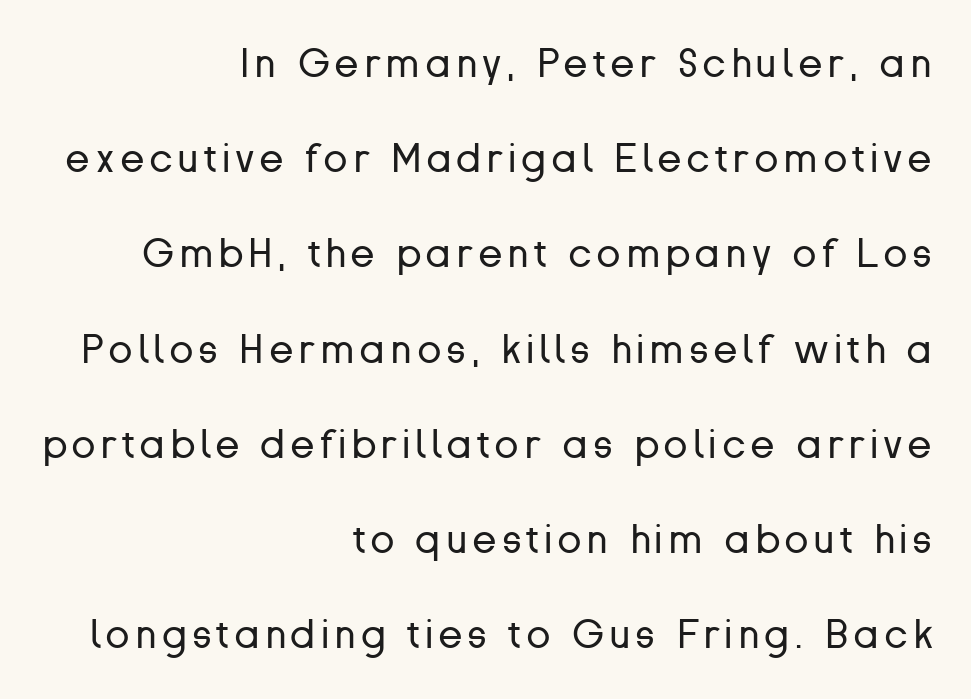
The image shows 40 px regular-weight sans-serif type, upright; set right-aligned, loose line spacing (2.38x), not underlined; low stroke contrast and a medium x-height.
